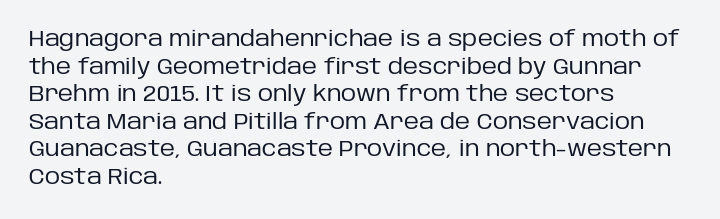
Q: Is the text bold? A: No.
Q: Is the text italic (slanted)? A: No, it is upright.
Q: Is the text underlined? A: No.
Q: How is the paragraph aligned? A: Left-aligned.
Q: Is the spacing between letters normal or unusually wide? A: Normal.
Q: Is the spacing between lines tight, normal or loose? A: Normal.
